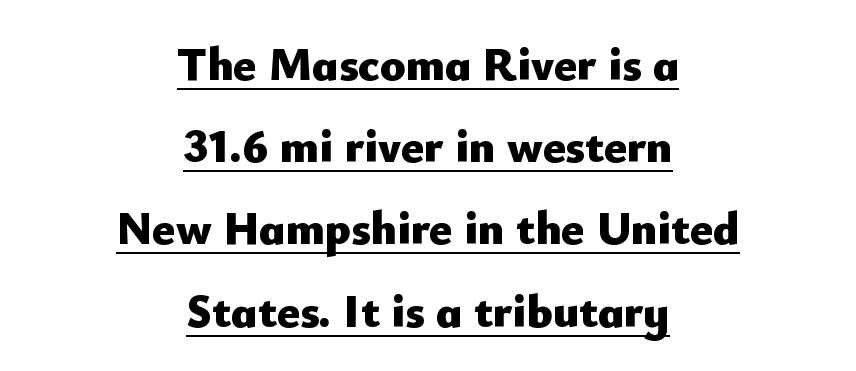
Q: Is the text bold? A: Yes.
Q: Is the text italic (slanted)? A: No, it is upright.
Q: Is the typeface a serif or a sans-serif typeface? A: Sans-serif.
Q: Is the text underlined? A: Yes.
Q: How is the paragraph aligned? A: Centered.
Q: Is the spacing between letters normal or unusually wide? A: Normal.
Q: Width (condensed, normal, or wide)? A: Normal.
Q: Stroke contrast? A: Low.
Q: x-height? A: Small.
Q: Monospaced? A: No.
